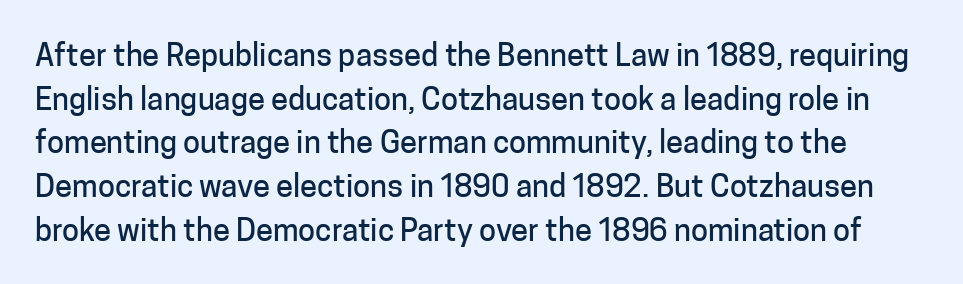
Honestly, there is no underline to notice here at all. The rendering shows plain stroke endings on the letterforms — a sans-serif design. This sample uses an upright cut, with every glyph sitting square on the baseline. The line-height multiplier appears to be the usual default.
